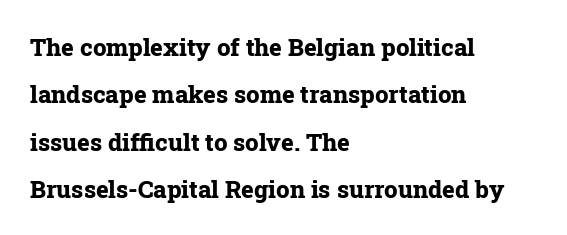
Q: Is the text bold? A: Yes.
Q: Is the text italic (slanted)? A: No, it is upright.
Q: Is the text underlined? A: No.
Q: How is the paragraph aligned? A: Left-aligned.
Q: Is the spacing between letters normal or unusually wide? A: Normal.
Q: Is the spacing between lines tight, normal or loose? A: Loose.
